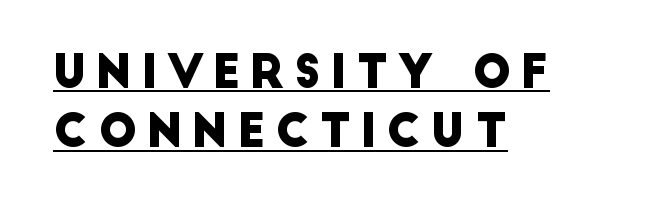
{"serif": "no", "width": "normal", "stroke_contrast": "low", "x_height": "large", "monospaced": "no", "underline": "yes", "align": "left", "line_spacing": "normal", "line_spacing_ratio": 1.29, "letter_spacing": "wide", "letter_spacing_em": 0.2, "glyph_px": 46}
